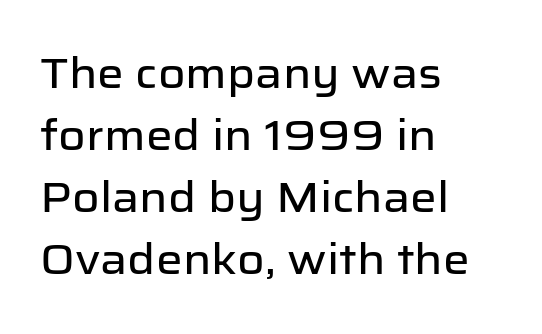
This rendering uses left alignment, leaving the right contour irregular. Does the lettering tilt? It doesn't — this is upright. The passage shown has conventional tracking throughout. Proportional: the letters do not fall into vertical columns.
